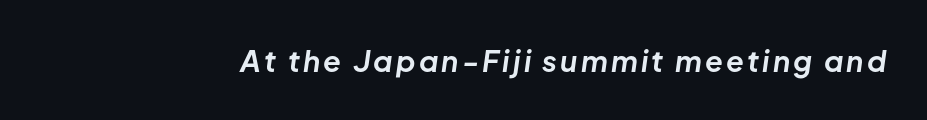
Weight check: bold — yes, fully. Think of a printed novel: that variable character pitch is what you see here. The passage shown leans; its letterforms are oblique. The strip under each line holds only bare page.
